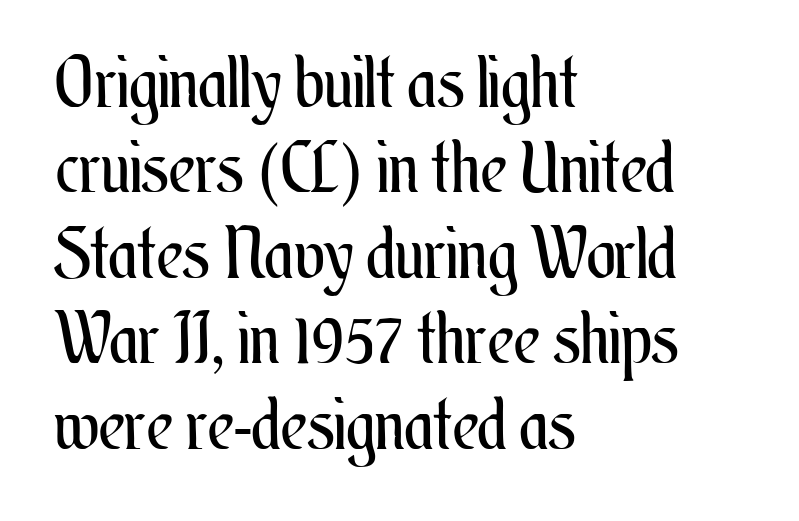
{"italic": "no", "bold": "no", "weight": "regular", "width": "condensed", "stroke_contrast": "medium", "x_height": "small", "monospaced": "no", "underline": "no", "align": "left", "line_spacing_ratio": 1.22, "letter_spacing": "normal", "letter_spacing_em": 0.0, "glyph_px": 70}
